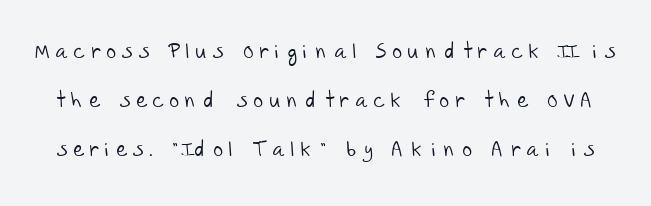
Compared with typical paragraphs, the rows here are farther apart. The face used here is rendered with a markedly widened letterfit. Words float on clear page, feet unadorned. The characters are drawn with everyday or finer stroke widths.
